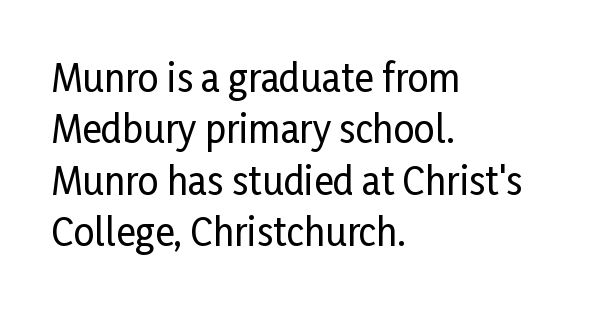
The image shows 37 px condensed sans-serif type, upright; set left-aligned, normal line spacing (1.39x), normal letter spacing, not underlined; low stroke contrast and a medium x-height.
